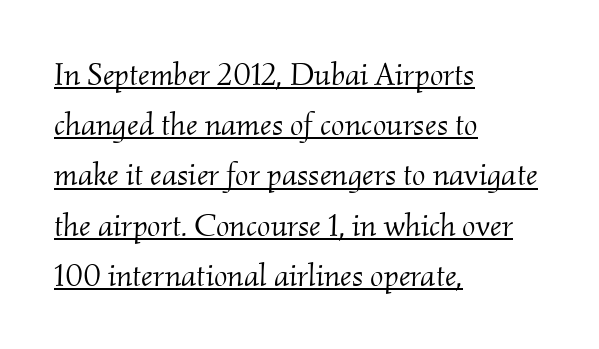
{"serif": "yes", "italic": "yes", "lean": "right", "slant_degrees": 2, "bold": "no", "weight": "light", "width": "normal", "stroke_contrast": "medium", "x_height": "small", "monospaced": "no", "underline": "yes", "align": "left", "line_spacing": "normal", "line_spacing_ratio": 1.57, "letter_spacing": "normal", "letter_spacing_em": 0.0, "glyph_px": 32}
